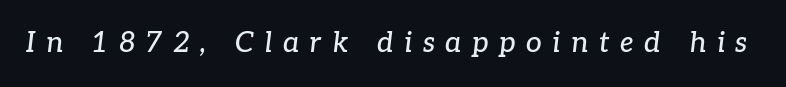
{"serif": "yes", "italic": "yes", "lean": "right", "slant_degrees": 7, "width": "normal", "stroke_contrast": "low", "x_height": "medium", "monospaced": "no", "underline": "no", "letter_spacing": "wide", "letter_spacing_em": 0.38, "glyph_px": 28}
